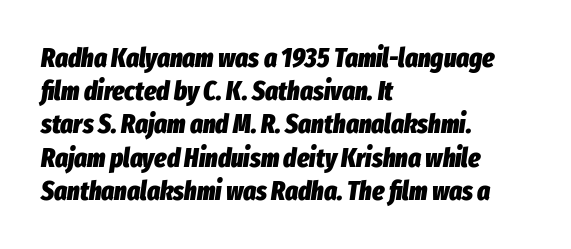
Q: Is the text bold? A: Yes.
Q: Is the text italic (slanted)? A: Yes, it leans right by about 8 degrees.
Q: Is the text underlined? A: No.
Q: How is the paragraph aligned? A: Left-aligned.
Q: Is the spacing between letters normal or unusually wide? A: Normal.
